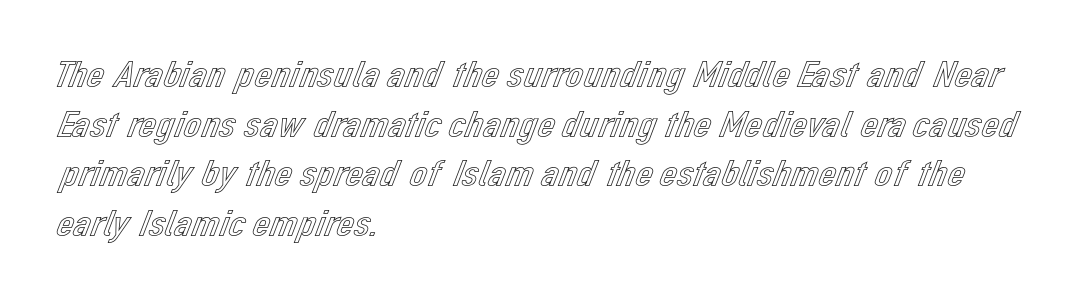
The rendering uses a moderate line-height, typical for paragraphs. Tracking here is standard; glyphs follow each other at the usual distance. Looks like regular typesetting: each glyph gets only the width it needs.
